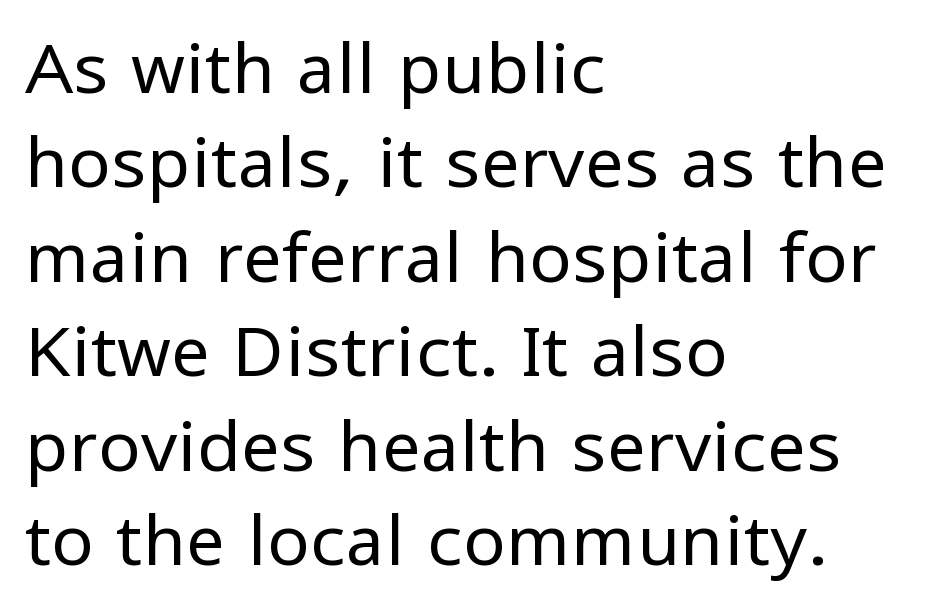
{"serif": "no", "italic": "no", "bold": "no", "weight": "regular", "width": "normal", "stroke_contrast": "low", "x_height": "medium", "monospaced": "no", "underline": "no", "align": "left", "line_spacing": "normal", "line_spacing_ratio": 1.35, "letter_spacing": "normal", "letter_spacing_em": 0.0, "glyph_px": 70}
